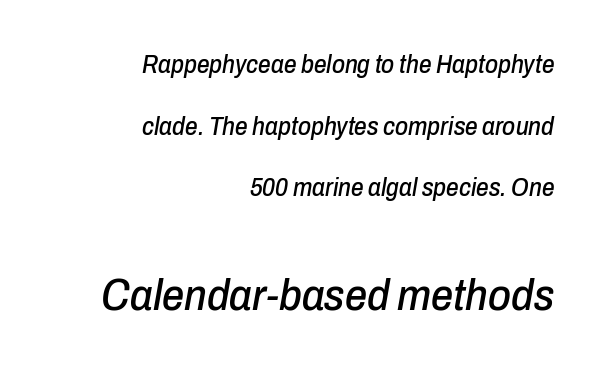
Notice how the passage keeps a crisp vertical edge on the right only. Is the lower block the larger one? Yes — the lower block carries the bigger type. The letters sit at their default tracking, neither squeezed nor spread. The passage shown is typed in a proportional face where columns would drift. Reading down the column, the eye jumps a long way to each next line. If you drew a line through each stem, it would be angled.
